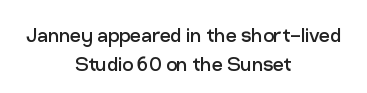
{"italic": "no", "bold": "no", "underline": "no", "align": "center", "line_spacing_ratio": 1.19, "letter_spacing": "normal", "letter_spacing_em": 0.0, "glyph_px": 24}
